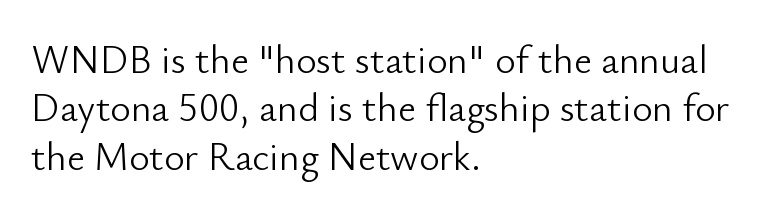
{"serif": "no", "italic": "no", "bold": "no", "weight": "light", "width": "normal", "stroke_contrast": "low", "x_height": "small", "monospaced": "no", "underline": "no", "align": "left", "line_spacing_ratio": 1.24, "letter_spacing": "normal", "letter_spacing_em": 0.0, "glyph_px": 39}
